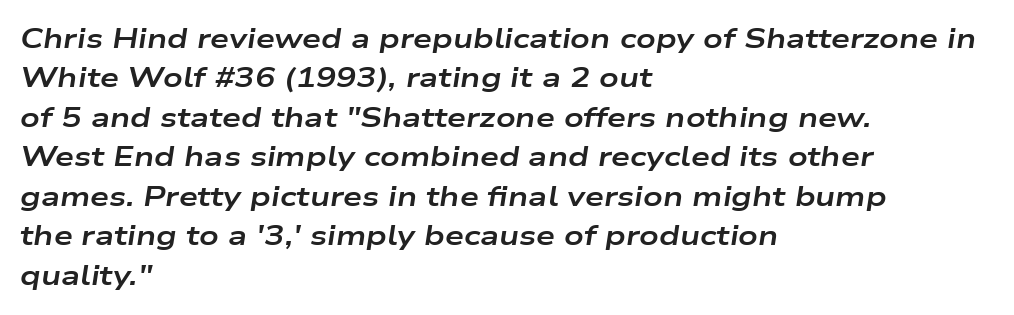
{"italic": "yes", "lean": "right", "slant_degrees": 9, "bold": "yes", "underline": "no", "align": "left", "line_spacing": "normal", "line_spacing_ratio": 1.46, "letter_spacing": "normal", "letter_spacing_em": 0.0, "glyph_px": 27}
